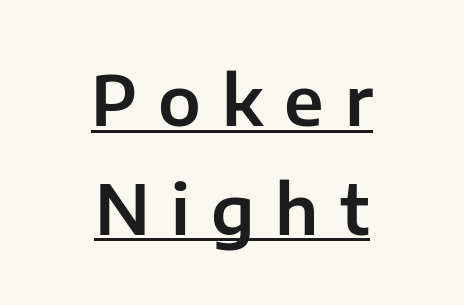
Vertical strokes here are truly vertical. This rendering employs a face without finishing strokes, i.e., a sans-serif. Summary of vertical rhythm: regular, with standard interline spacing. Tracking here is generous; glyphs stand well apart from one another.
